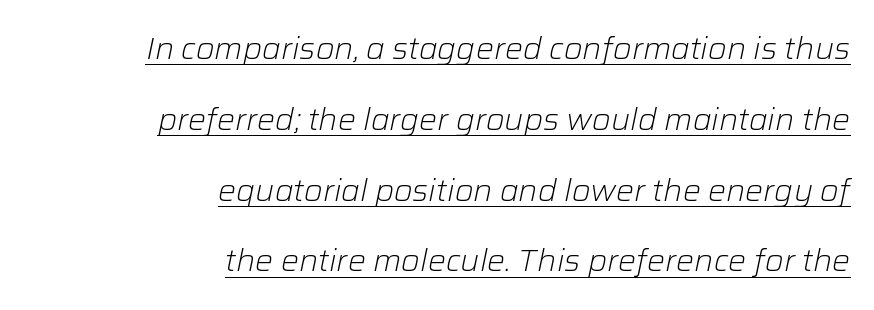
These lines stack with their right ends in a neat column. These glyphs show unthickened strokes, regular width or finer. What stands out about the letter spacing? Nothing — it is the standard amount. Here the designer chose a conventional face with non-uniform glyph widths. The vertical gap from one line to the next is large. The letters are slanted; this is an italic face.
